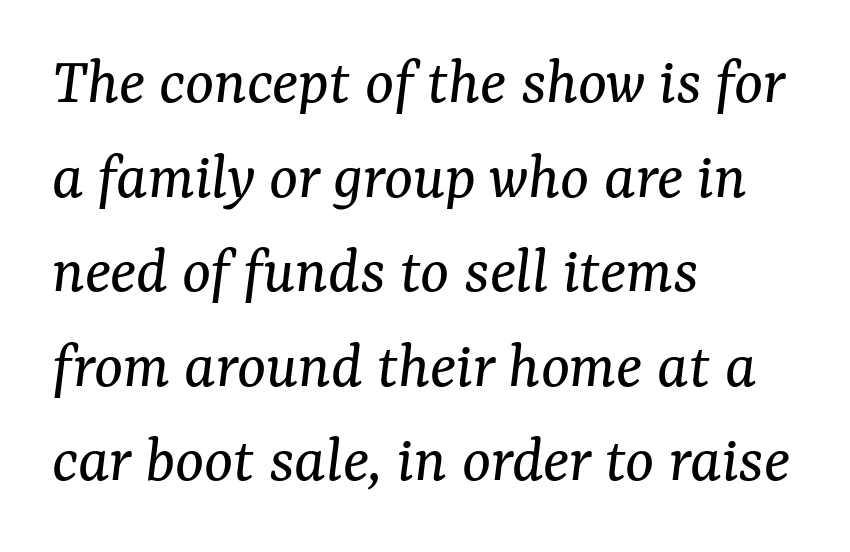
The rendering uses a moderate line-height, typical for paragraphs. You can tell it's italic because the verticals aren't actually vertical. These lines are composed in type with serifs. The line texture is even and compact thanks to regular tracking. You could not count columns in this text — the font is proportionally spaced.
